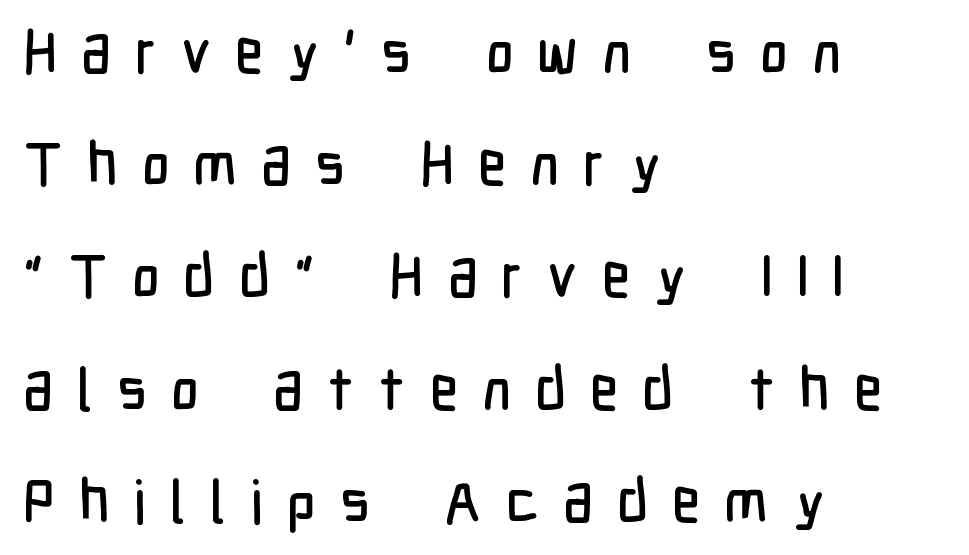
{"serif": "no", "italic": "no", "width": "condensed", "stroke_contrast": "low", "x_height": "medium", "monospaced": "no", "underline": "no", "align": "left", "line_spacing_ratio": 1.87, "letter_spacing": "wide", "letter_spacing_em": 0.4, "glyph_px": 60}
